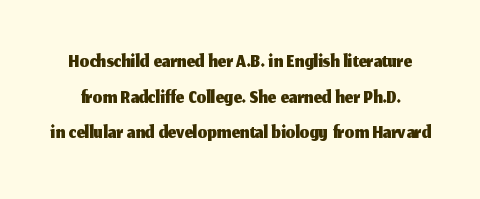
{"serif": "no", "italic": "no", "width": "normal", "stroke_contrast": "medium", "x_height": "medium", "monospaced": "no", "underline": "no", "line_spacing_ratio": 1.19, "letter_spacing": "normal", "letter_spacing_em": 0.0, "glyph_px": 30}
